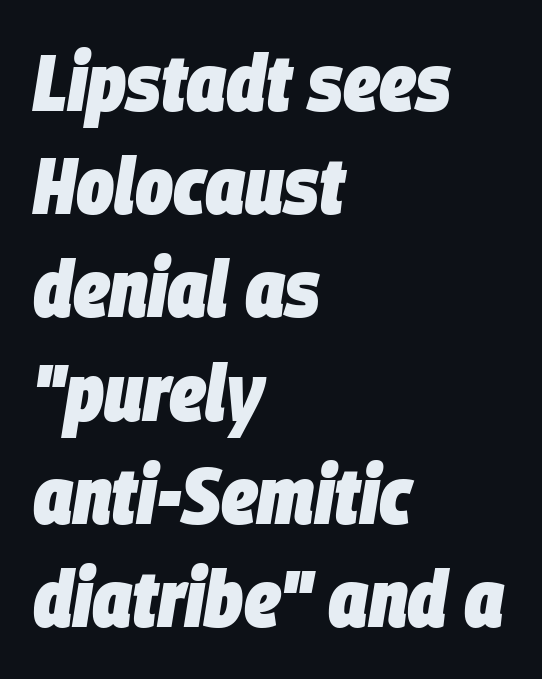
The rows are spaced the way most documents space them. Stroke thickness is high; the sample reads as a true bold. Notice how the passage keeps a crisp vertical edge on the left only. Check under the words: just untouched page.
